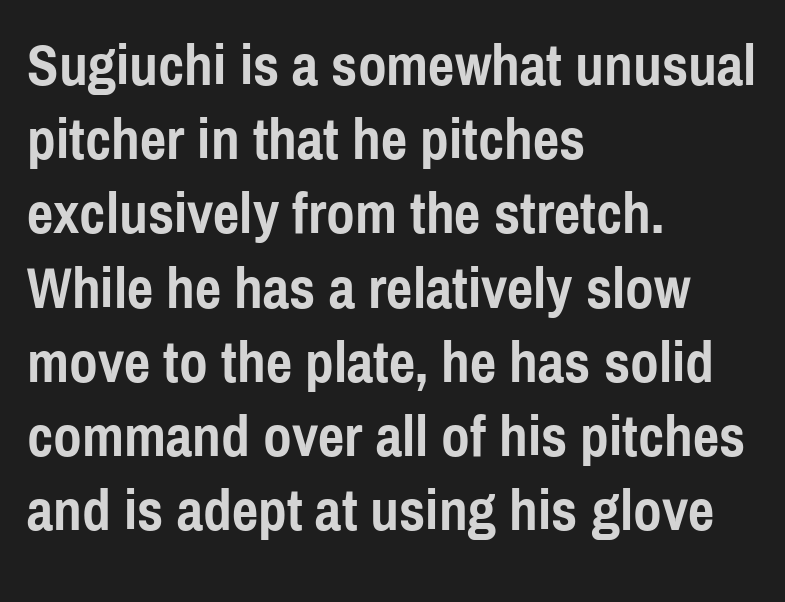
The image shows 58 px semibold, condensed sans-serif type, upright; set left-aligned, normal line spacing (1.28x), normal letter spacing, not underlined; a medium x-height.
